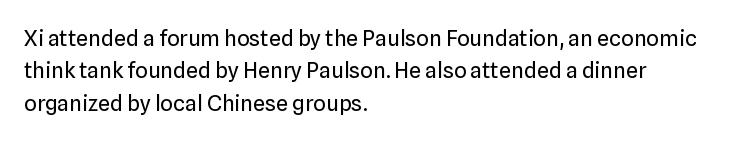
The image shows 22 px text type, upright; set left-aligned, normal line spacing (1.47x), normal letter spacing, not underlined.
